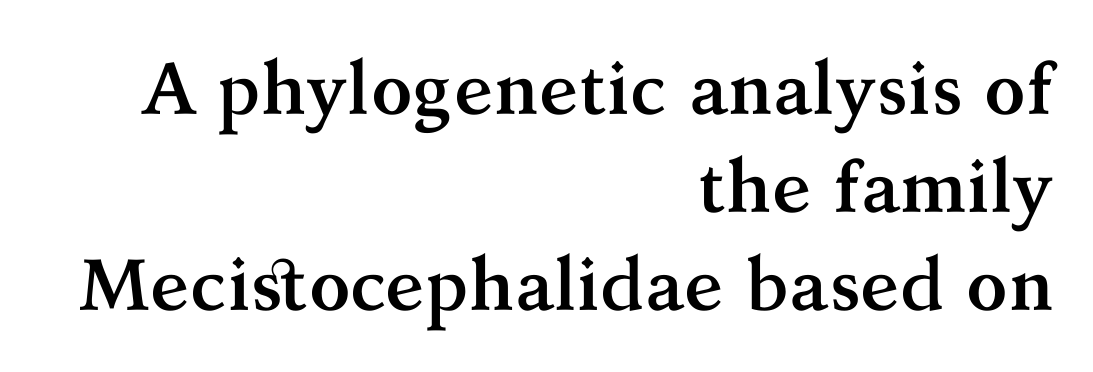
Q: Is the text bold? A: Yes.
Q: Is the text italic (slanted)? A: No, it is upright.
Q: Is the typeface a serif or a sans-serif typeface? A: Serif.
Q: Is the text underlined? A: No.
Q: How is the paragraph aligned? A: Right-aligned.
Q: Is the spacing between letters normal or unusually wide? A: Normal.
Q: Is the spacing between lines tight, normal or loose? A: Normal.
Q: Width (condensed, normal, or wide)? A: Normal.
Q: Stroke contrast? A: Medium.
Q: x-height? A: Medium.
Q: Monospaced? A: No.
